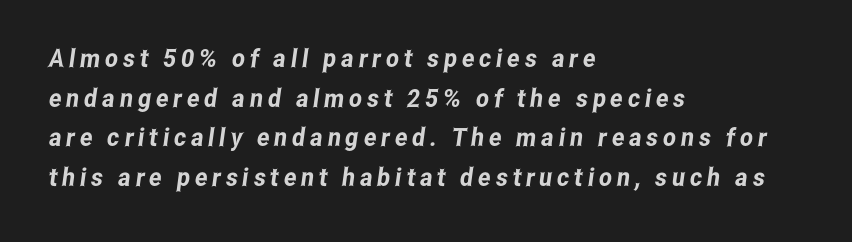
The setting favours the left margin, as ordinary paragraphs usually do. Rule under the text: the space is simply empty. These lines sit exactly where default settings would place them.
